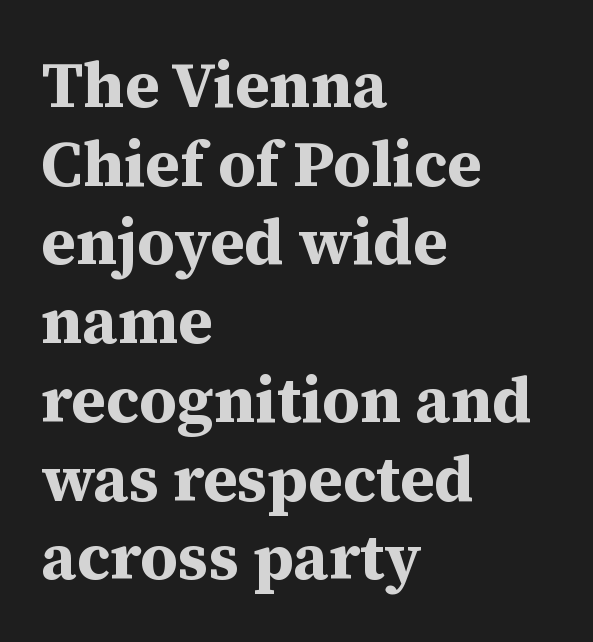
{"serif": "yes", "italic": "no", "bold": "yes", "weight": "bold", "width": "normal", "stroke_contrast": "medium", "x_height": "medium", "monospaced": "no", "underline": "no", "align": "left", "line_spacing_ratio": 1.23, "letter_spacing": "normal", "letter_spacing_em": 0.0, "glyph_px": 64}
